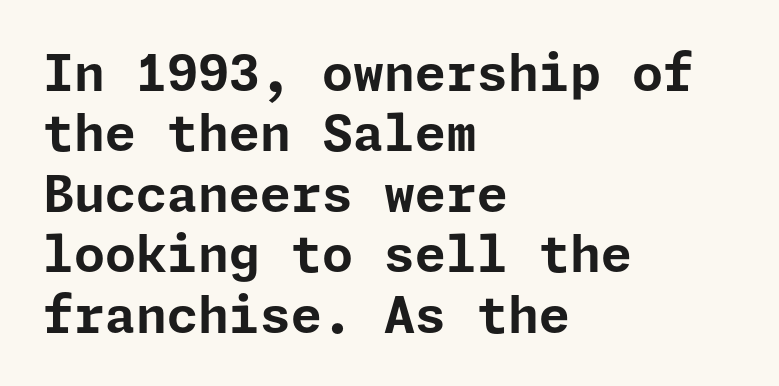
{"serif": "no", "italic": "no", "bold": "yes", "weight": "bold", "width": "normal", "stroke_contrast": "low", "x_height": "medium", "underline": "no", "align": "left", "line_spacing_ratio": 1.21, "letter_spacing": "normal", "letter_spacing_em": 0.0, "glyph_px": 50}
